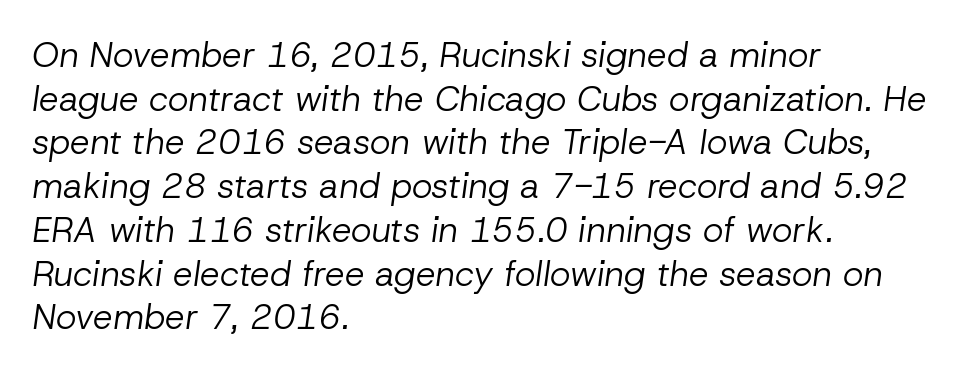
Heft: none added — not bold. Leading matches the norm, producing a regular column. It's the slanting kind of type. The glyphs are unaccompanied by any horizontal stroke below them.
